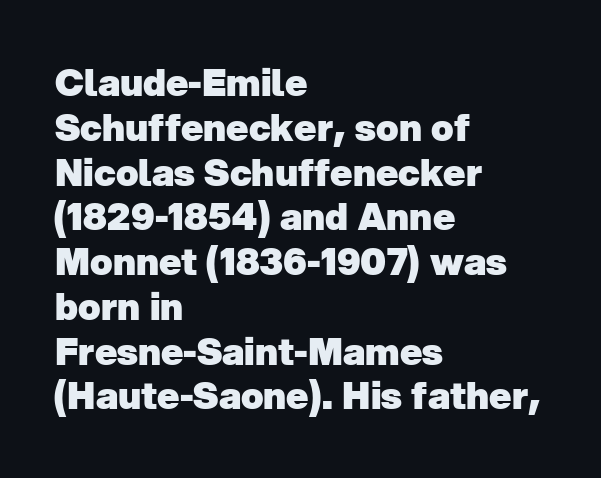
Q: Is the text bold? A: Yes.
Q: Is the typeface a serif or a sans-serif typeface? A: Sans-serif.
Q: Is the text underlined? A: No.
Q: How is the paragraph aligned? A: Left-aligned.
Q: Is the spacing between letters normal or unusually wide? A: Normal.
Q: Width (condensed, normal, or wide)? A: Normal.
Q: Stroke contrast? A: Low.
Q: x-height? A: Medium.
Q: Monospaced? A: No.
